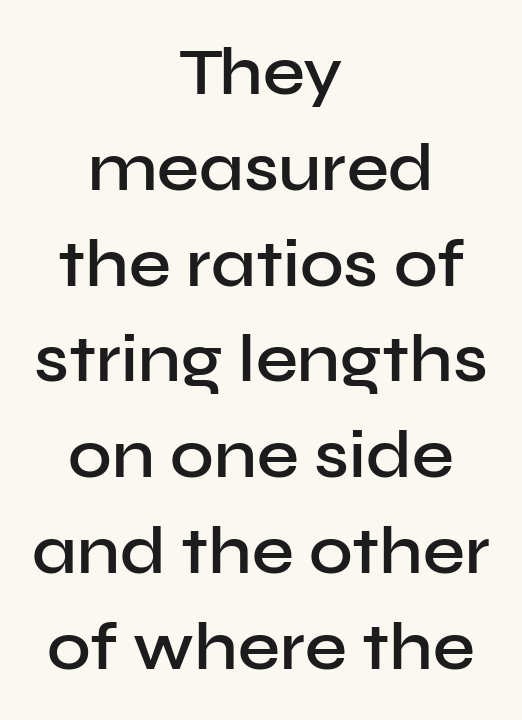
{"serif": "no", "italic": "no", "bold": "semi", "weight": "semibold", "width": "normal", "stroke_contrast": "low", "x_height": "medium", "monospaced": "no", "underline": "no", "align": "center", "line_spacing": "normal", "line_spacing_ratio": 1.43, "letter_spacing": "normal", "letter_spacing_em": 0.0, "glyph_px": 67}
